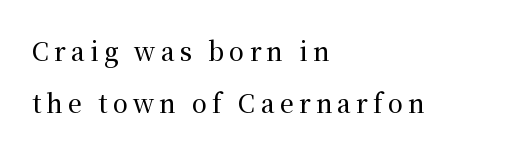
Q: Is the text italic (slanted)? A: No, it is upright.
Q: Is the text underlined? A: No.
Q: How is the paragraph aligned? A: Left-aligned.
Q: Is the spacing between letters normal or unusually wide? A: Unusually wide.
Q: Is the spacing between lines tight, normal or loose? A: Loose.
